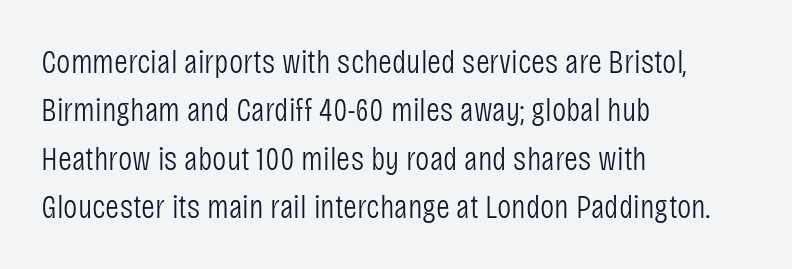
The image shows 34 px light, condensed sans-serif type, upright; set left-aligned, normal line spacing (1.42x), normal letter spacing, not underlined; low stroke contrast and a large x-height.
